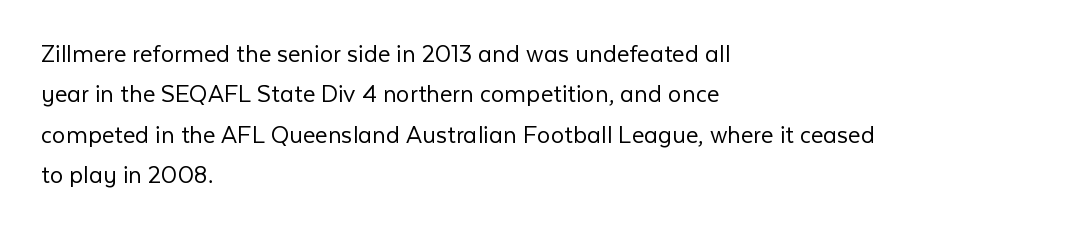
The image shows 27 px text type, upright; set left-aligned, normal line spacing (1.5x), normal letter spacing, not underlined.
